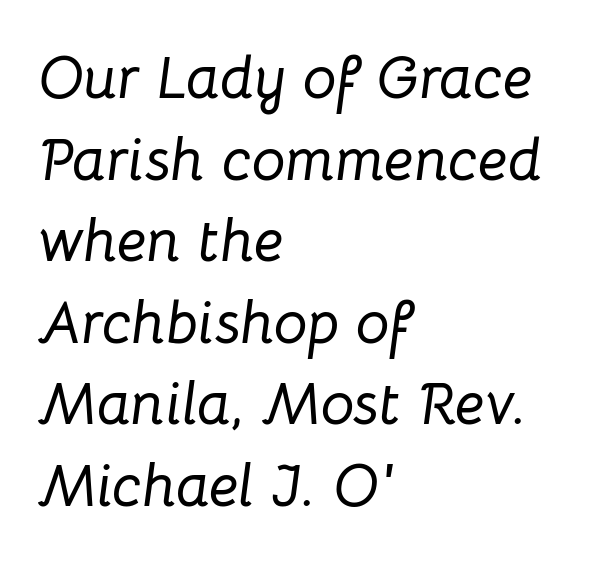
Q: Is the text italic (slanted)? A: Yes, it leans right by about 8 degrees.
Q: Is the text underlined? A: No.
Q: How is the paragraph aligned? A: Left-aligned.
Q: Is the spacing between letters normal or unusually wide? A: Normal.
Q: Is the spacing between lines tight, normal or loose? A: Normal.
Q: Width (condensed, normal, or wide)? A: Normal.
Q: Stroke contrast? A: Low.
Q: x-height? A: Medium.
Q: Monospaced? A: No.
